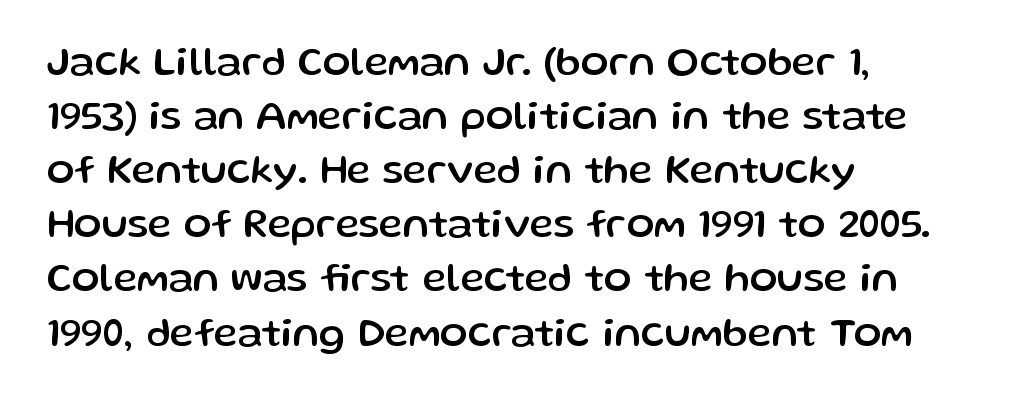
Q: Is the text italic (slanted)? A: No, it is upright.
Q: Is the typeface a serif or a sans-serif typeface? A: Sans-serif.
Q: Is the text underlined? A: No.
Q: How is the paragraph aligned? A: Left-aligned.
Q: Is the spacing between letters normal or unusually wide? A: Normal.
Q: Is the spacing between lines tight, normal or loose? A: Normal.
Q: Width (condensed, normal, or wide)? A: Normal.
Q: Stroke contrast? A: Low.
Q: x-height? A: Medium.
Q: Monospaced? A: No.
